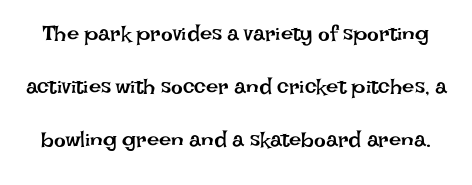
{"italic": "no", "bold": "no", "underline": "no", "line_spacing": "loose", "line_spacing_ratio": 2.41, "letter_spacing": "normal", "letter_spacing_em": 0.0, "glyph_px": 22}
